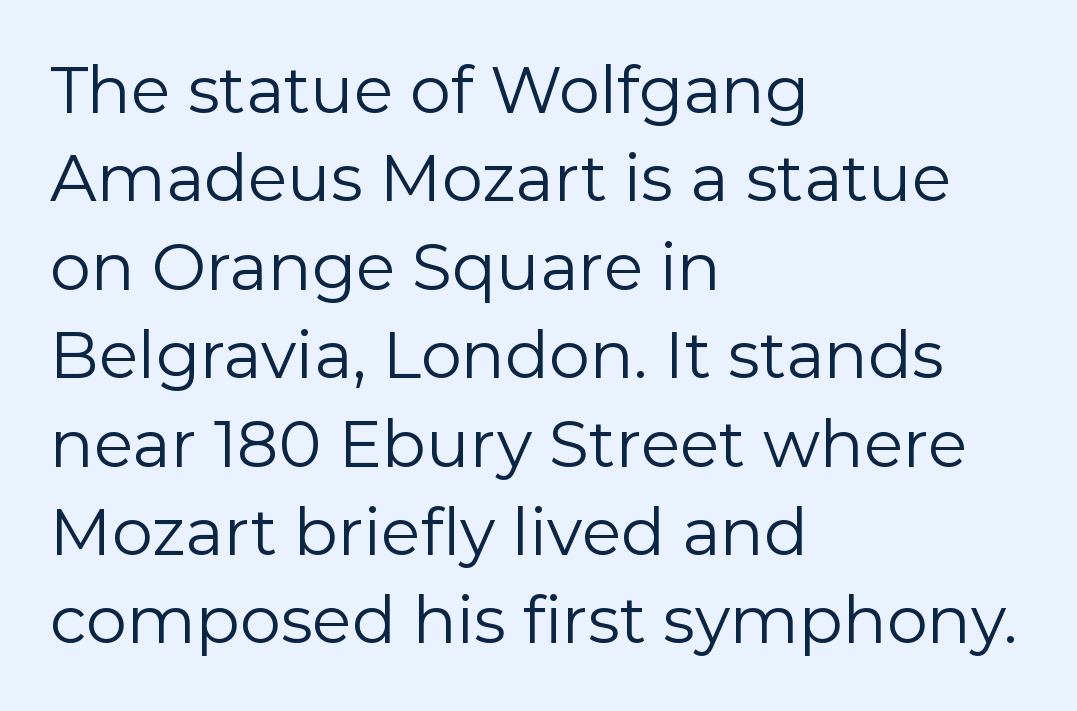
{"serif": "no", "italic": "no", "bold": "no", "weight": "regular", "width": "normal", "stroke_contrast": "low", "x_height": "medium", "monospaced": "no", "underline": "no", "align": "left", "line_spacing": "normal", "line_spacing_ratio": 1.36, "letter_spacing": "normal", "letter_spacing_em": 0.0, "glyph_px": 65}
